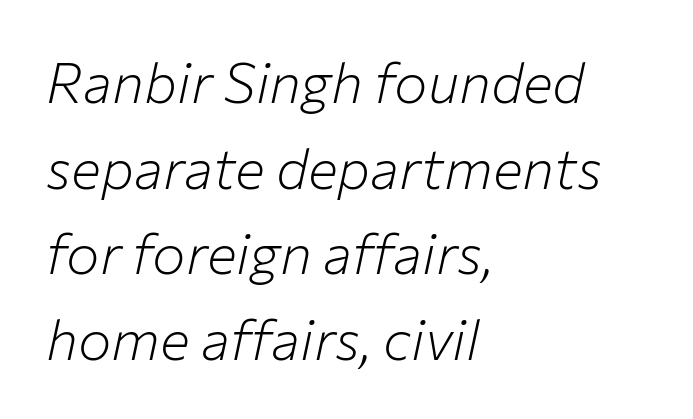
The lines are quadded left. Heaviness? Minimal to ordinary, like unemphasized prose. Interline gaps are of average width in this sample. A typesetter would mark this as italic. Think of a printed novel: that variable character pitch is what you see here.
